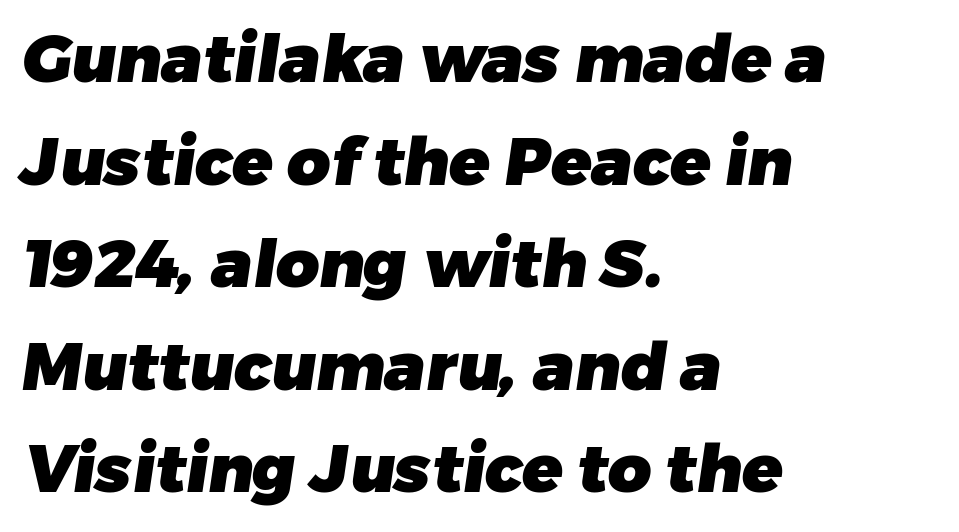
Q: Is the text bold? A: Yes.
Q: Is the typeface a serif or a sans-serif typeface? A: Sans-serif.
Q: Is the text underlined? A: No.
Q: How is the paragraph aligned? A: Left-aligned.
Q: Is the spacing between letters normal or unusually wide? A: Normal.
Q: Is the spacing between lines tight, normal or loose? A: Normal.
Q: Width (condensed, normal, or wide)? A: Normal.
Q: Stroke contrast? A: Low.
Q: x-height? A: Medium.
Q: Monospaced? A: No.
